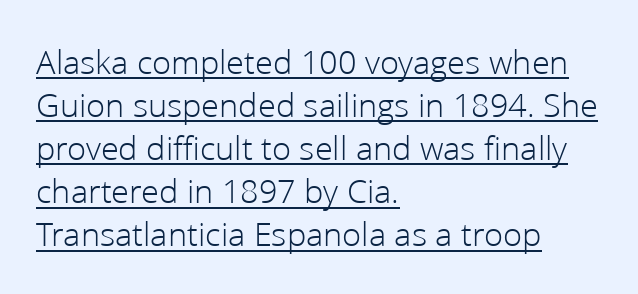
Inter-character spacing is left at the font's built-in metrics. The face used here is proportionally spaced, like ordinary book or web type. The compositor pushed each line to the left boundary. Check where the strokes stop: nothing finishes them off — pure sans. The passage shown is not bold in any degree.
